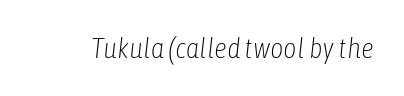
Looking at the ascenders, they clearly lean. These lines are rendered in a variable-pitch font. No word sits above an underline. The line texture is even and compact thanks to regular tracking. Stems and bowls with no extra thickness — not bold.
